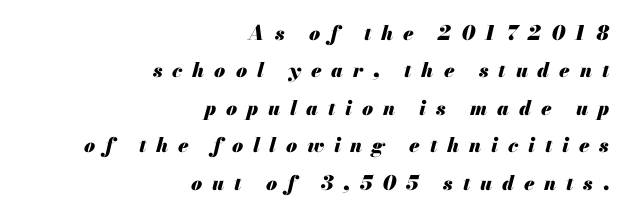
The image shows 20 px bold type, italic (leaning right); set right-aligned, line spacing 1.87x, unusually wide letter spacing (+0.49 em), not underlined.
